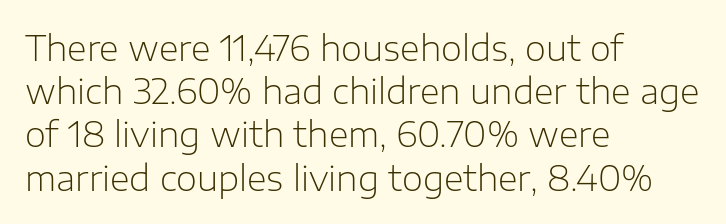
You could call the tracking neutral — neither tight nor loose. Classification — sans serif. Whoever set this chose a conventional vertical rhythm. The baseline area is clear. The letters advance in unequal steps, a hallmark of proportional type.
